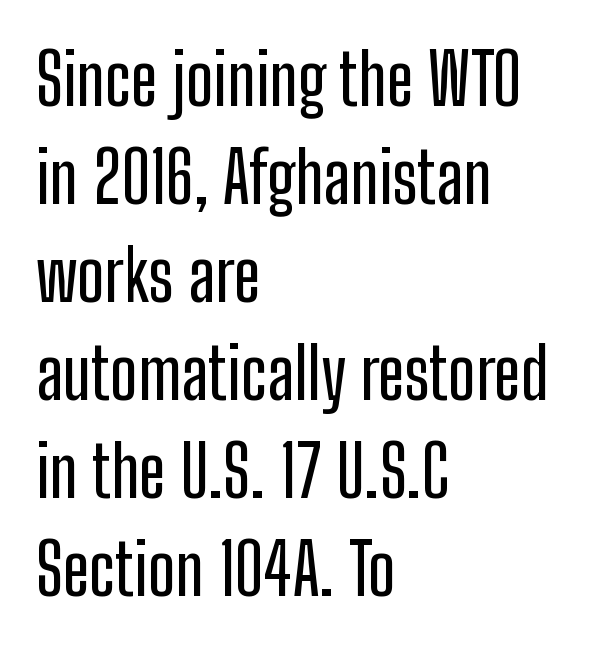
{"serif": "no", "italic": "no", "width": "condensed", "stroke_contrast": "low", "x_height": "medium", "monospaced": "no", "underline": "no", "align": "left", "line_spacing": "normal", "line_spacing_ratio": 1.38, "letter_spacing": "normal", "letter_spacing_em": 0.0, "glyph_px": 71}
